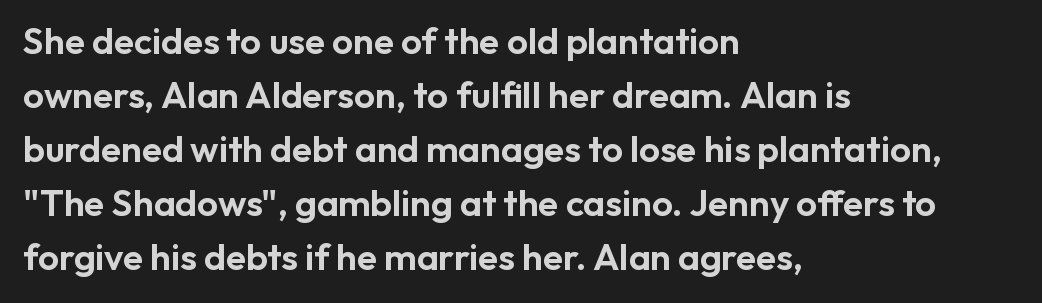
These lines are composed in type without serifs. Decoration check: the copy has no underline. Which margin do the lines hug? The left one — the right edge is uneven. Characters remain perfectly vertical along every line.
